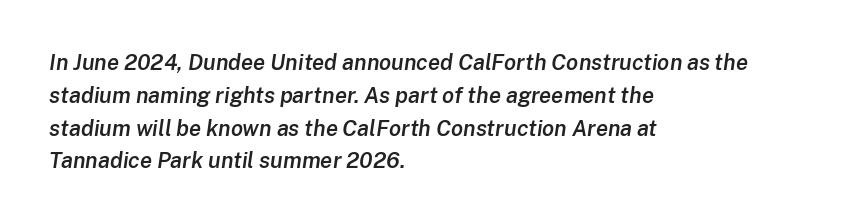
Q: Is the text bold? A: Semi-bold.
Q: Is the text italic (slanted)? A: Yes, it leans right by about 8 degrees.
Q: Is the text underlined? A: No.
Q: How is the paragraph aligned? A: Left-aligned.
Q: Is the spacing between letters normal or unusually wide? A: Normal.
Q: Is the spacing between lines tight, normal or loose? A: Normal.
